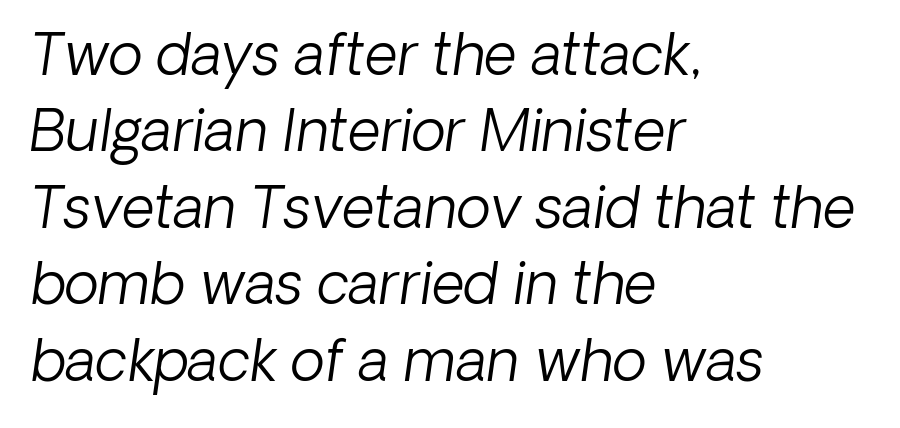
Q: Is the text bold? A: No.
Q: Is the text italic (slanted)? A: Yes, it leans right by about 8 degrees.
Q: Is the text underlined? A: No.
Q: How is the paragraph aligned? A: Left-aligned.
Q: Is the spacing between letters normal or unusually wide? A: Normal.
Q: Is the spacing between lines tight, normal or loose? A: Normal.
Q: Width (condensed, normal, or wide)? A: Normal.
Q: Stroke contrast? A: Low.
Q: x-height? A: Medium.
Q: Monospaced? A: No.
